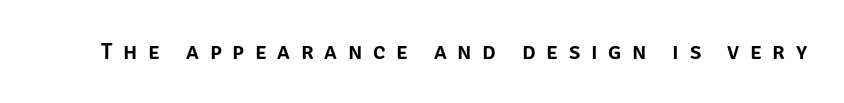
The image shows 23 px text type, upright; set unusually wide letter spacing (+0.46 em), not underlined.
